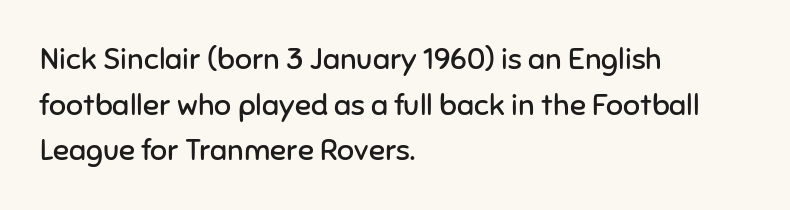
Character widths vary here, with narrow letters taking less room than wide ones. Check where the strokes stop: nothing finishes them off — pure sans. The type is set solid horizontally, with unmodified tracking. The font's upright variant was chosen for this text. Words float on clear page, feet unadorned.
